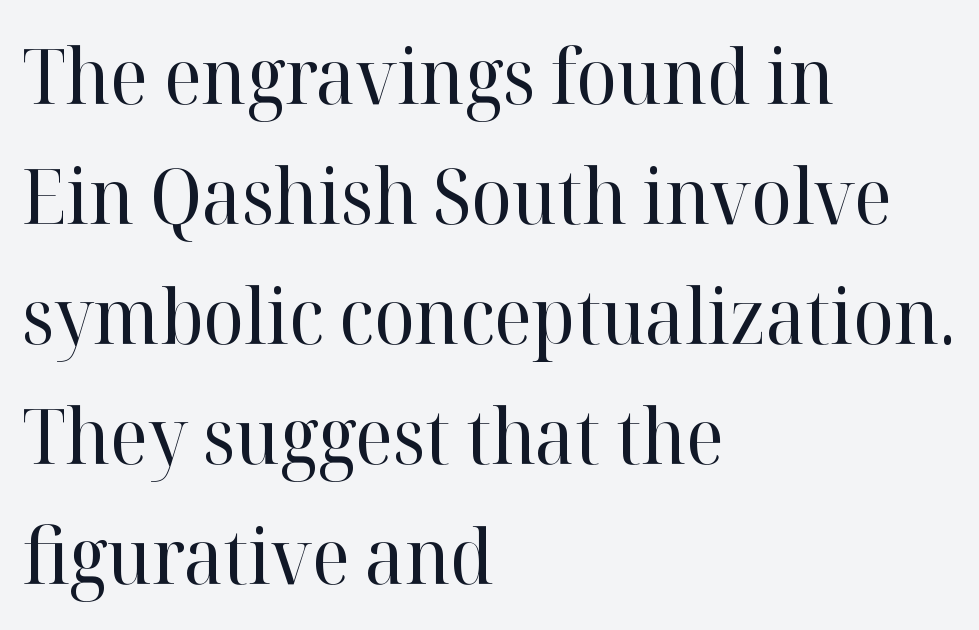
Q: Is the text bold? A: No.
Q: Is the text italic (slanted)? A: No, it is upright.
Q: Is the typeface a serif or a sans-serif typeface? A: Serif.
Q: Is the text underlined? A: No.
Q: How is the paragraph aligned? A: Left-aligned.
Q: Is the spacing between letters normal or unusually wide? A: Normal.
Q: Is the spacing between lines tight, normal or loose? A: Normal.
Q: Width (condensed, normal, or wide)? A: Normal.
Q: Stroke contrast? A: High.
Q: x-height? A: Medium.
Q: Monospaced? A: No.
